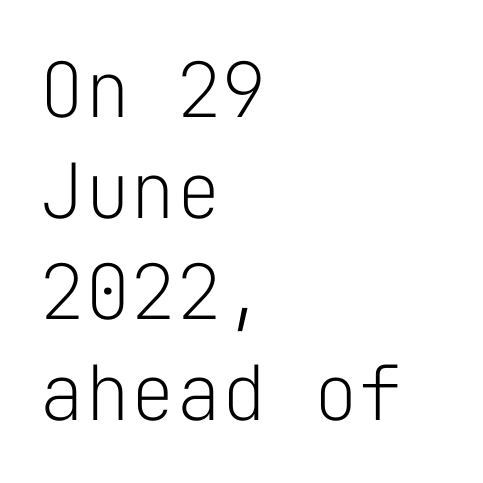
The image shows 76 px light sans-serif type, upright, monospaced; set left-aligned, normal line spacing (1.33x), normal letter spacing, not underlined; low stroke contrast and a medium x-height.
